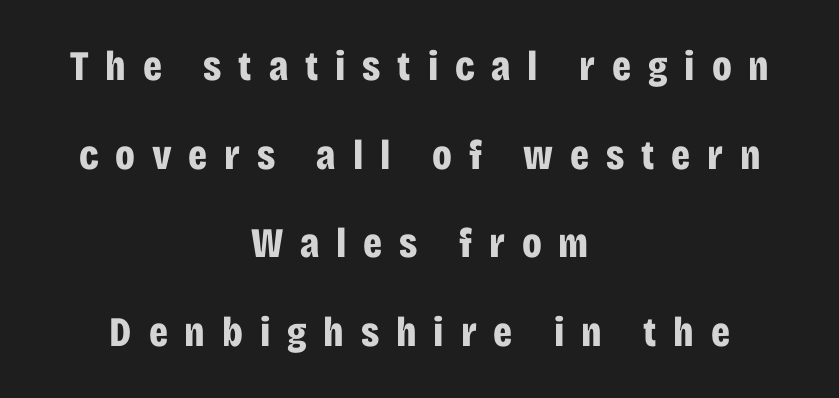
This is sans-serif lettering, the kind often seen on screens and signage. How are the letters spaced? Widely, with obvious added tracking. Rule under the text: the space is simply empty. Characters remain perfectly vertical along every line.
